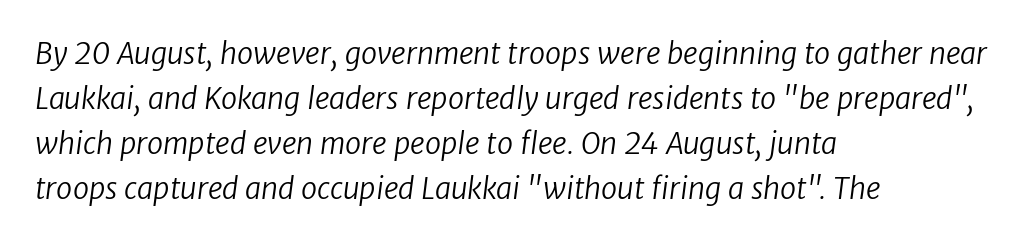
Q: Is the text bold? A: No.
Q: Is the typeface a serif or a sans-serif typeface? A: Sans-serif.
Q: Is the text underlined? A: No.
Q: How is the paragraph aligned? A: Left-aligned.
Q: Is the spacing between letters normal or unusually wide? A: Normal.
Q: Is the spacing between lines tight, normal or loose? A: Normal.
Q: Width (condensed, normal, or wide)? A: Normal.
Q: Stroke contrast? A: Low.
Q: x-height? A: Medium.
Q: Monospaced? A: No.
